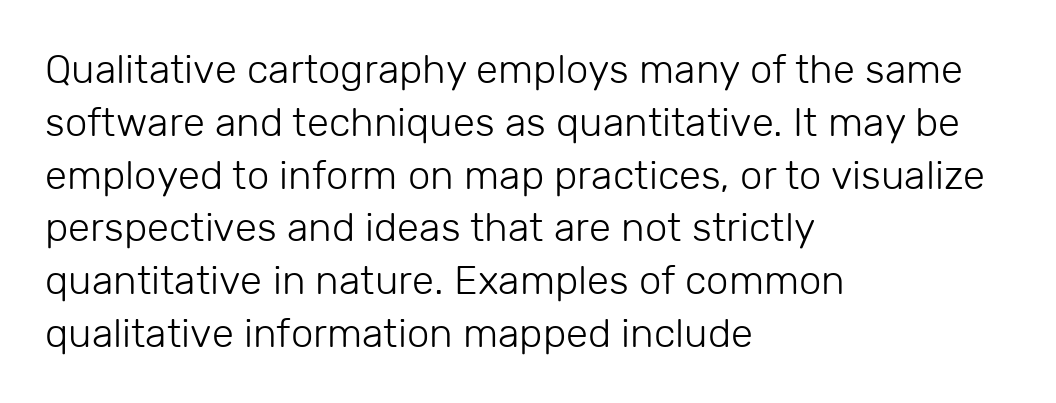
The type family on display is of the sans-serif kind. The passage shown has conventional tracking throughout. The typesetter chose a ragged-right arrangement here. Stems here are at most as thick as an everyday book face. This sample has the flowing, uneven cadence of proportional lettering.
